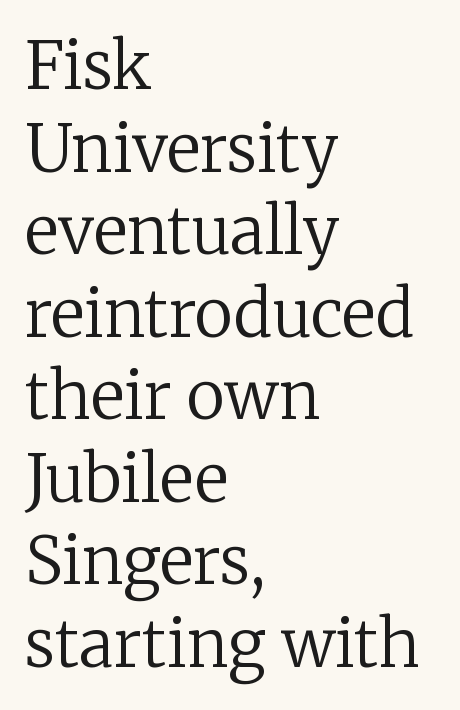
{"serif": "yes", "italic": "no", "bold": "no", "weight": "regular", "width": "normal", "stroke_contrast": "low", "x_height": "medium", "monospaced": "no", "underline": "no", "align": "left", "line_spacing": "normal", "line_spacing_ratio": 1.27, "letter_spacing": "normal", "letter_spacing_em": 0.0, "glyph_px": 65}
